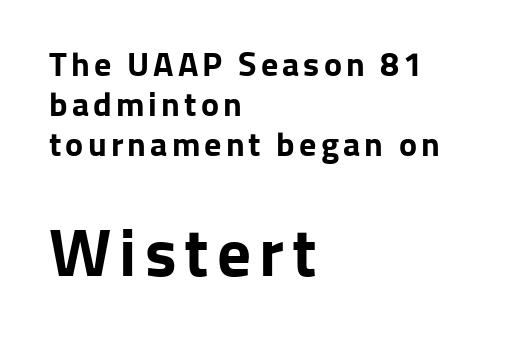
{"serif": "no", "italic": "no", "bold": "yes", "weight": "bold", "width": "normal", "stroke_contrast": "low", "x_height": "medium", "monospaced": "no", "underline": "no", "align": "left", "line_spacing_ratio": 1.18, "larger_block": "second", "size_ratio": 1.97, "glyph_px": 67}
